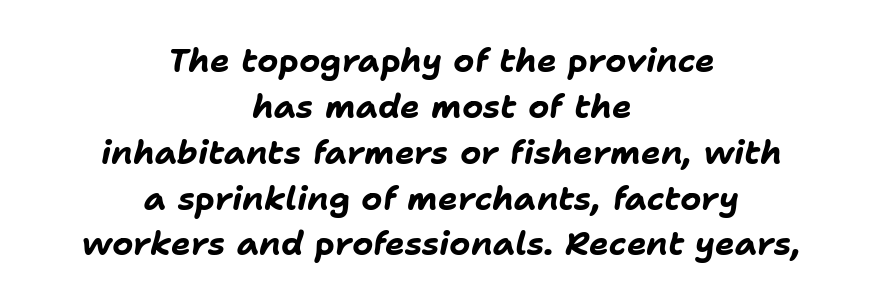
{"italic": "yes", "lean": "right", "slant_degrees": 11, "bold": "yes", "weight": "bold", "width": "normal", "stroke_contrast": "low", "x_height": "medium", "monospaced": "no", "underline": "no", "align": "center", "line_spacing": "normal", "line_spacing_ratio": 1.39, "letter_spacing": "normal", "letter_spacing_em": 0.0, "glyph_px": 33}
